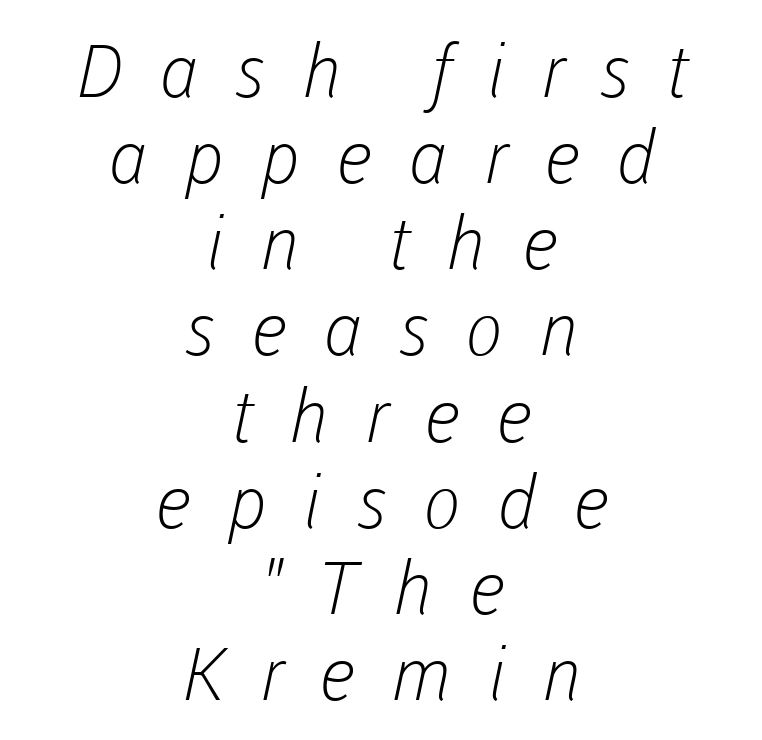
{"serif": "no", "bold": "no", "weight": "light", "width": "normal", "stroke_contrast": "low", "x_height": "medium", "monospaced": "no", "underline": "no", "align": "center", "line_spacing_ratio": 1.18, "letter_spacing": "wide", "letter_spacing_em": 0.49, "glyph_px": 73}
